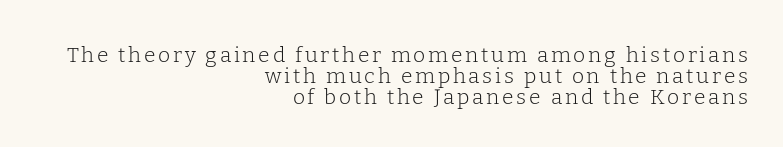
The image shows 21 px text type, upright; set right-aligned, tight line spacing (1.0x), not underlined.
